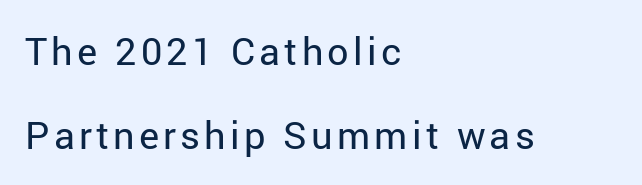
The image shows 38 px regular-weight sans-serif type, upright; set left-aligned, loose line spacing (2.2x), not underlined; low stroke contrast and a medium x-height.
